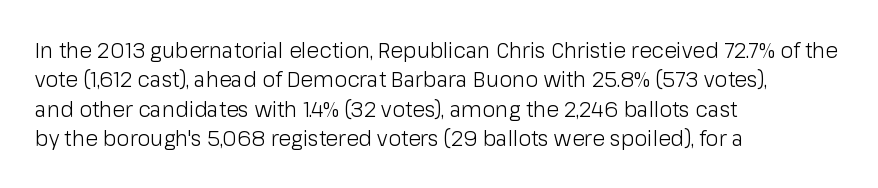
A clean baseline with only descenders dipping below it. If you drew a line through each stem, it would be perfectly vertical. Honestly, the row spacing looks completely unremarkable. Is this a heavy cut? Hardly; it is regular or lighter.
